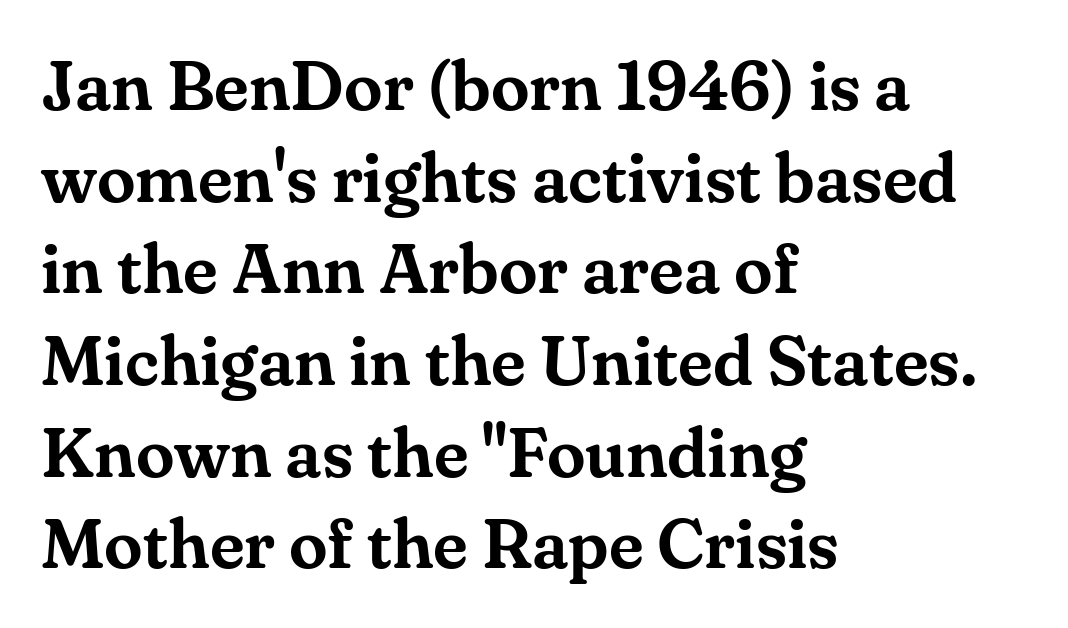
Does the copy run flush right? No — it runs flush left. The space directly below the letters is spotless. These lines are composed in type with serifs. Nobody touched the tracking dial on this one.
